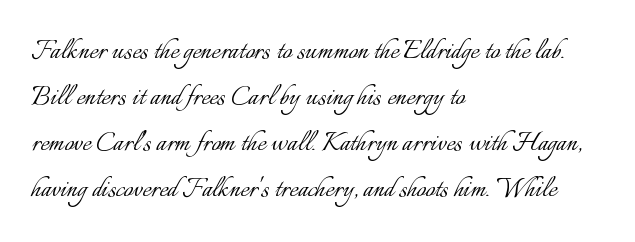
Q: Is the text bold? A: No.
Q: Is the text italic (slanted)? A: Yes.
Q: Is the text underlined? A: No.
Q: How is the paragraph aligned? A: Left-aligned.
Q: Is the spacing between letters normal or unusually wide? A: Normal.
Q: Is the spacing between lines tight, normal or loose? A: Normal.
Q: Width (condensed, normal, or wide)? A: Normal.
Q: Stroke contrast? A: Low.
Q: x-height? A: Small.
Q: Monospaced? A: No.
